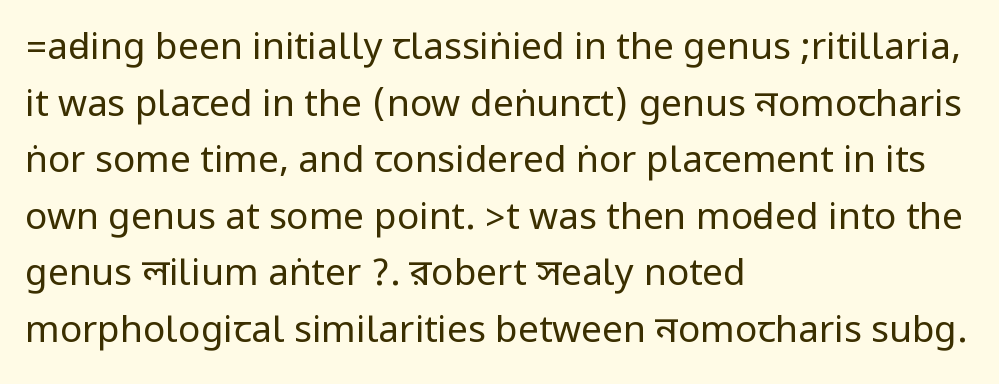
Each line starts at the same left margin while the right side varies. The letters carry no serifs — their stems end cleanly without finishing strokes. Heaviness? Minimal to ordinary, like unemphasized prose. Default kerning and tracking; the words read as compact shapes. The lettering stays uniformly vertical, giving the passage a roman look.
